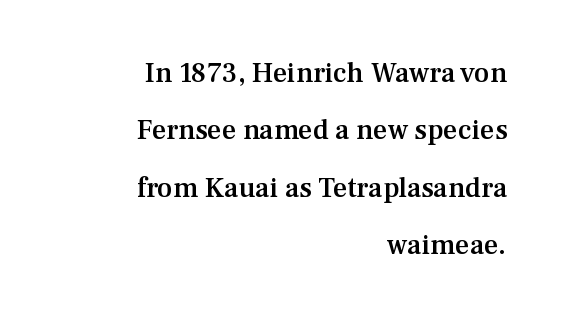
Q: Is the text bold? A: Semi-bold.
Q: Is the text italic (slanted)? A: No, it is upright.
Q: Is the typeface a serif or a sans-serif typeface? A: Serif.
Q: Is the text underlined? A: No.
Q: How is the paragraph aligned? A: Right-aligned.
Q: Is the spacing between letters normal or unusually wide? A: Normal.
Q: Is the spacing between lines tight, normal or loose? A: Loose.
Q: Width (condensed, normal, or wide)? A: Normal.
Q: Stroke contrast? A: Medium.
Q: x-height? A: Medium.
Q: Monospaced? A: No.
